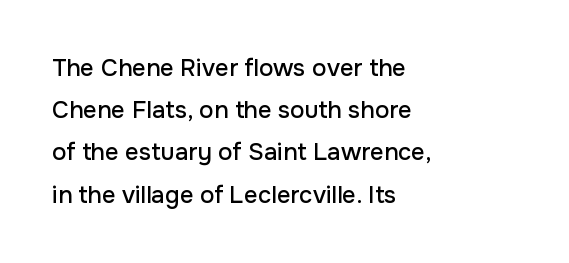
{"italic": "no", "underline": "no", "align": "left", "line_spacing_ratio": 1.76, "letter_spacing": "normal", "letter_spacing_em": 0.0, "glyph_px": 24}
